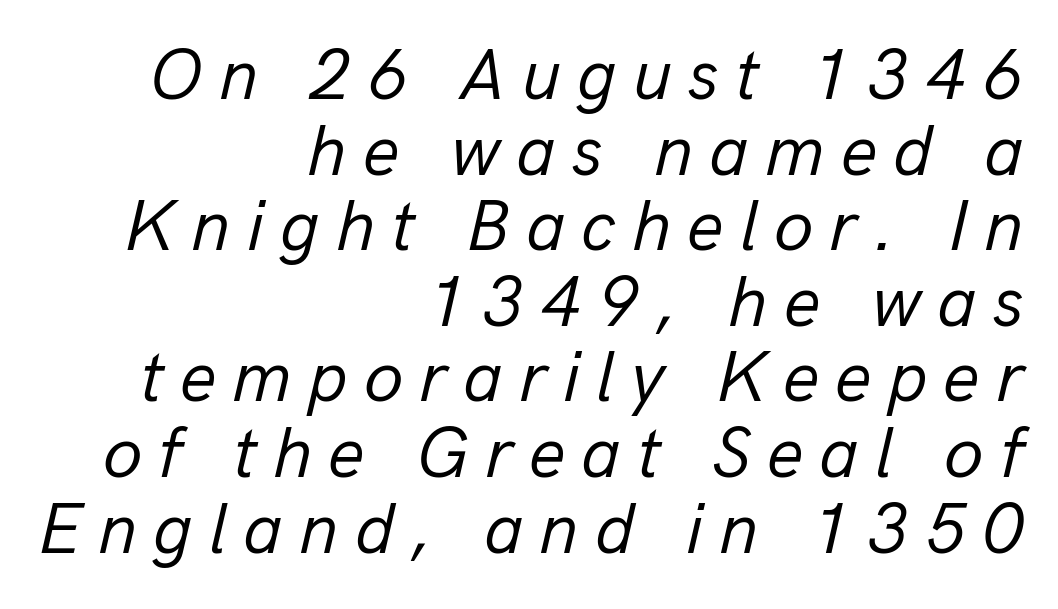
{"italic": "yes", "lean": "right", "slant_degrees": 13, "bold": "no", "weight": "regular", "width": "normal", "stroke_contrast": "low", "x_height": "medium", "monospaced": "no", "underline": "no", "align": "right", "line_spacing": "tight", "line_spacing_ratio": 1.05, "letter_spacing": "wide", "letter_spacing_em": 0.22, "glyph_px": 72}
